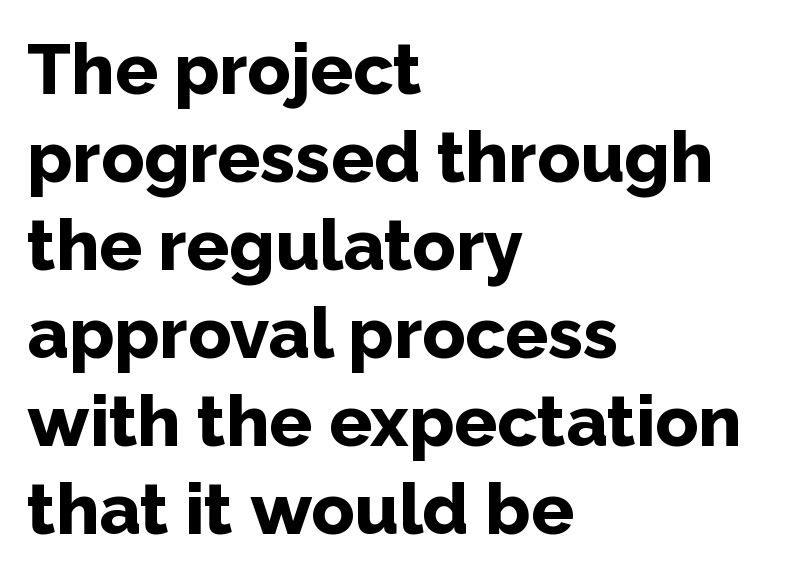
Q: Is the text bold? A: Yes.
Q: Is the text italic (slanted)? A: No, it is upright.
Q: Is the typeface a serif or a sans-serif typeface? A: Sans-serif.
Q: Is the text underlined? A: No.
Q: How is the paragraph aligned? A: Left-aligned.
Q: Is the spacing between letters normal or unusually wide? A: Normal.
Q: Width (condensed, normal, or wide)? A: Normal.
Q: Stroke contrast? A: Low.
Q: x-height? A: Medium.
Q: Monospaced? A: No.
